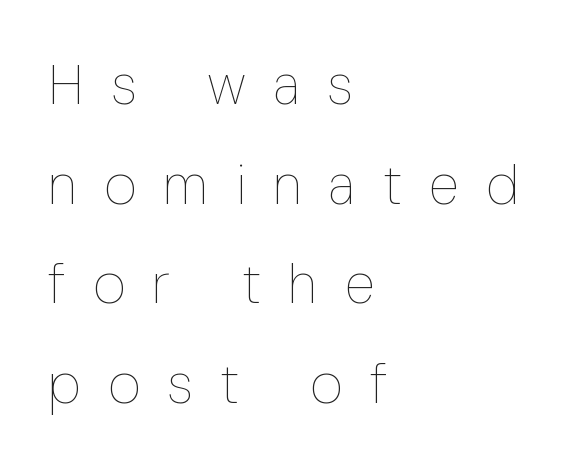
The image shows 56 px thin, condensed type, upright; set left-aligned, line spacing 1.78x, unusually wide letter spacing (+0.49 em), not underlined; low stroke contrast and a medium x-height.
